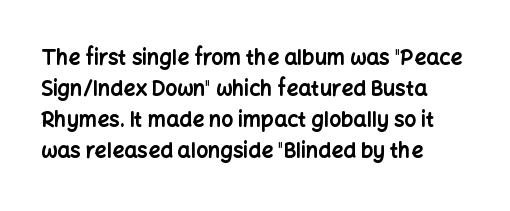
Posture: vertical. A classic flush-left, rag-right setting is used for this passage. Horizontal bands of white between lines are of average thickness. Each word holds together tightly as a unit, with standard inter-letter gaps. The font is running at its bold setting.
